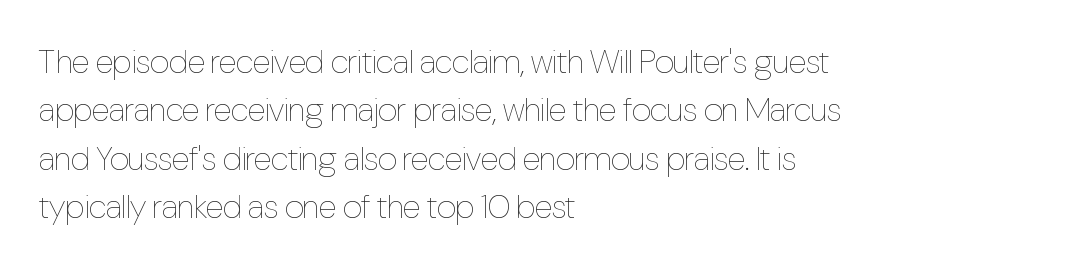
Q: Is the text bold? A: No.
Q: Is the text italic (slanted)? A: No, it is upright.
Q: Is the text underlined? A: No.
Q: How is the paragraph aligned? A: Left-aligned.
Q: Is the spacing between letters normal or unusually wide? A: Normal.
Q: Is the spacing between lines tight, normal or loose? A: Normal.
Q: Width (condensed, normal, or wide)? A: Condensed.
Q: Stroke contrast? A: Low.
Q: x-height? A: Medium.
Q: Monospaced? A: No.
